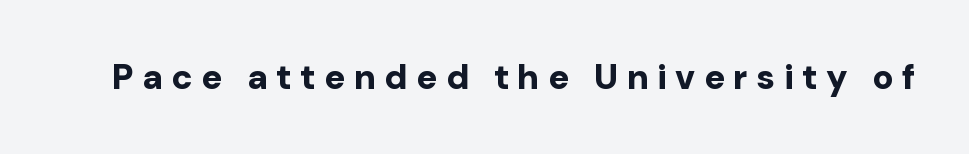
The image shows 35 px bold sans-serif type, upright; set unusually wide letter spacing (+0.24 em), not underlined; low stroke contrast and a medium x-height.
